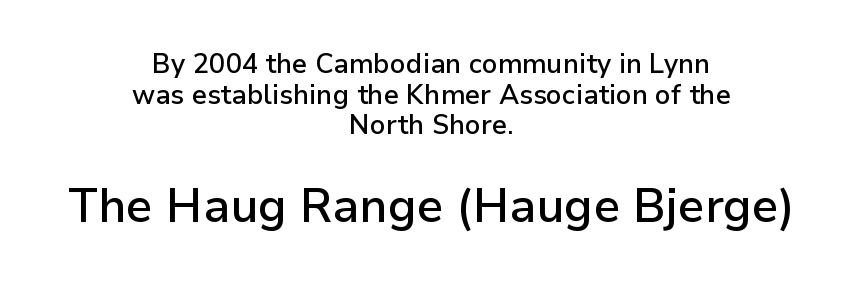
{"serif": "no", "italic": "no", "bold": "semi", "weight": "semibold", "width": "normal", "stroke_contrast": "low", "x_height": "medium", "monospaced": "no", "underline": "no", "align": "center", "line_spacing": "tight", "line_spacing_ratio": 1.13, "letter_spacing": "normal", "letter_spacing_em": 0.0, "larger_block": "second", "size_ratio": 1.74, "glyph_px": 47}
